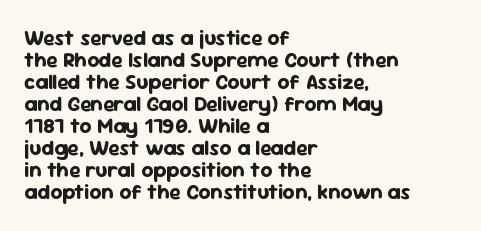
You could barely slide anything between these rows. No italicization has been applied; the sample stays upright. The horizontal fit of the characters is conventional and even. Layout note: lines flush left. Set as a true bold cut, around the 700 mark.
